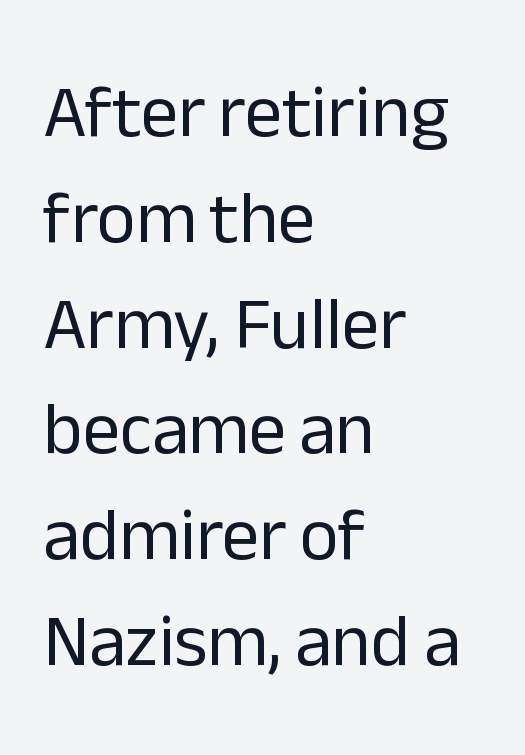
{"serif": "no", "italic": "no", "bold": "no", "weight": "regular", "width": "normal", "stroke_contrast": "low", "x_height": "medium", "monospaced": "no", "underline": "no", "align": "left", "line_spacing": "normal", "line_spacing_ratio": 1.43, "letter_spacing": "normal", "letter_spacing_em": 0.0, "glyph_px": 74}
